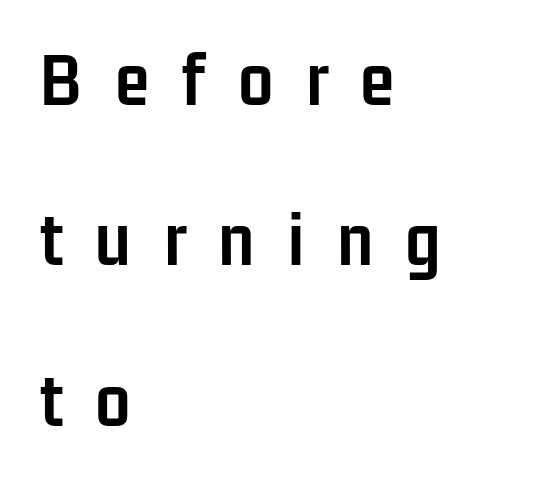
The image shows 79 px semibold, condensed sans-serif type, upright; set left-aligned, loose line spacing (2.03x), unusually wide letter spacing (+0.41 em), not underlined; low stroke contrast and a medium x-height.
